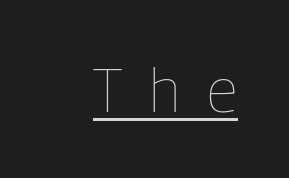
Q: Is the text bold? A: No.
Q: Is the text italic (slanted)? A: No, it is upright.
Q: Is the text underlined? A: Yes.
Q: Is the spacing between letters normal or unusually wide? A: Unusually wide.
Q: Width (condensed, normal, or wide)? A: Condensed.
Q: Stroke contrast? A: Low.
Q: x-height? A: Medium.
Q: Monospaced? A: No.
